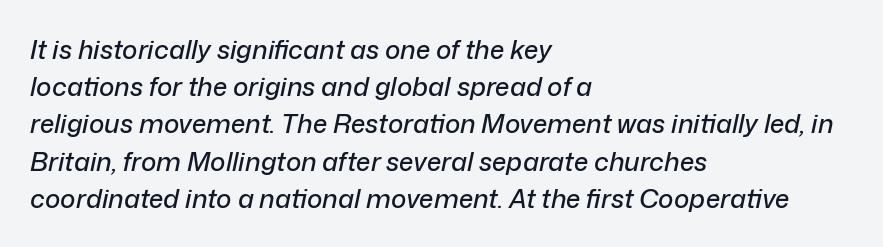
In CSS terms this would be text-align: left. Each row of text sits above clean, open space. Characters follow at the spacing the type designer built in. The passage shown leans; its letterforms are oblique. Horizontal bands of white between lines are of average thickness.
